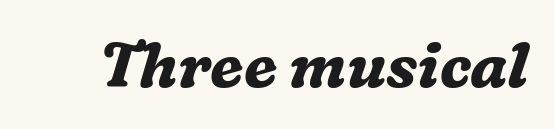
{"serif": "yes", "italic": "yes", "lean": "right", "slant_degrees": 16, "bold": "yes", "weight": "bold", "width": "normal", "stroke_contrast": "medium", "x_height": "medium", "monospaced": "no", "underline": "no", "letter_spacing": "normal", "letter_spacing_em": 0.0, "glyph_px": 62}
